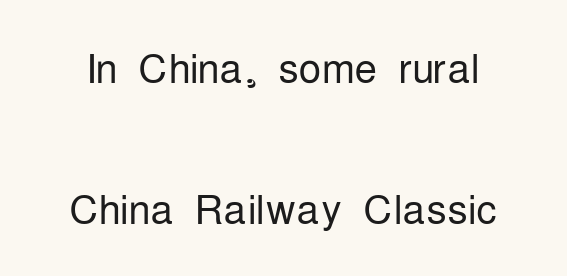
The image shows 57 px light, condensed sans-serif type, upright; set centered, loose line spacing (2.48x), normal letter spacing, not underlined; low stroke contrast and a medium x-height.
